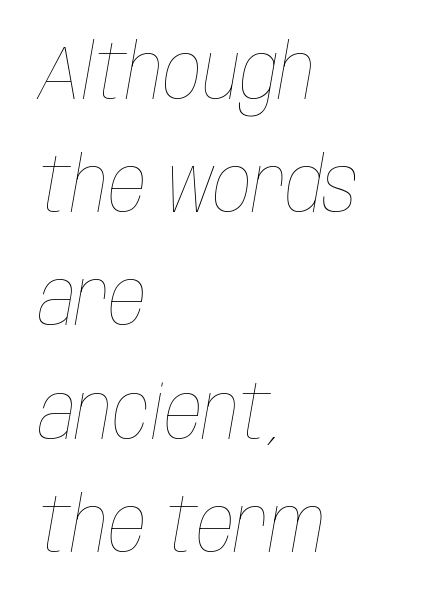
{"italic": "yes", "lean": "right", "slant_degrees": 10, "bold": "no", "weight": "thin", "width": "condensed", "stroke_contrast": "low", "x_height": "large", "monospaced": "no", "underline": "no", "align": "left", "line_spacing": "normal", "line_spacing_ratio": 1.49, "letter_spacing": "normal", "letter_spacing_em": 0.0, "glyph_px": 76}
